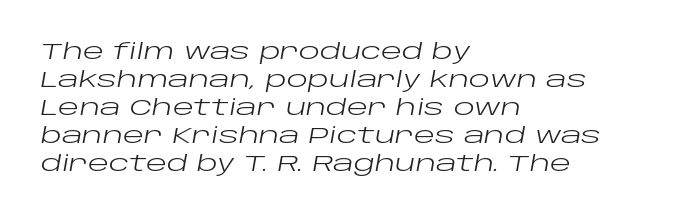
This rendering leaves character spacing at its baseline value. No chunkiness to these letters — they're not bold. The space between consecutive lines is moderate. An italicized treatment has been applied to the whole sample. Lines of text with bare space underneath.
